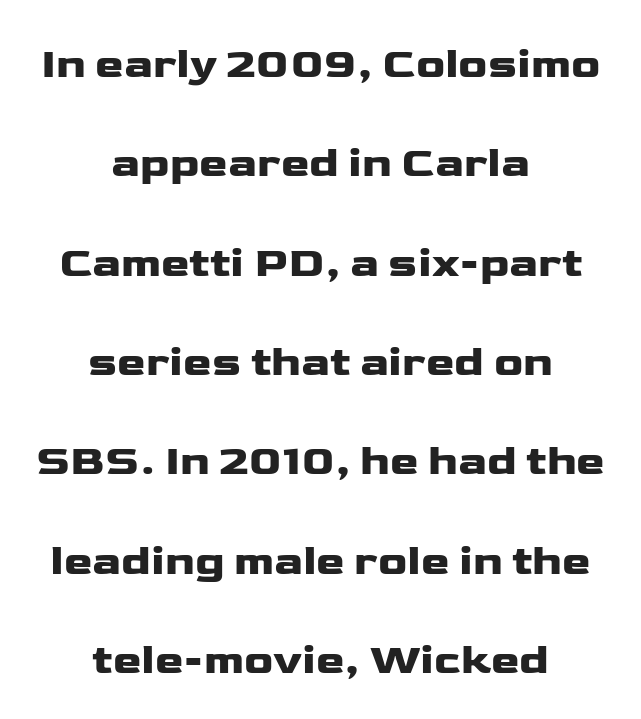
Q: Is the text italic (slanted)? A: No, it is upright.
Q: Is the typeface a serif or a sans-serif typeface? A: Sans-serif.
Q: Is the text underlined? A: No.
Q: How is the paragraph aligned? A: Centered.
Q: Is the spacing between letters normal or unusually wide? A: Normal.
Q: Is the spacing between lines tight, normal or loose? A: Loose.
Q: Width (condensed, normal, or wide)? A: Wide.
Q: Stroke contrast? A: Low.
Q: x-height? A: Medium.
Q: Monospaced? A: No.
